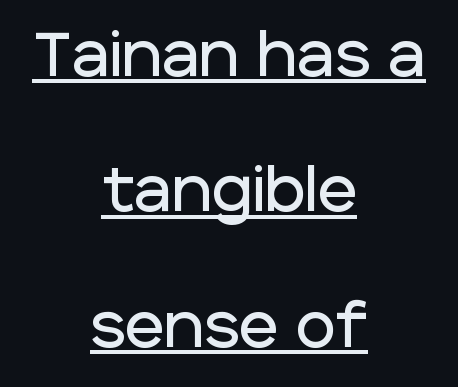
The lettering is marked with a stroke running underneath it. The line texture is even and compact thanks to regular tracking. Classification — sans serif. Reading down the column, the eye jumps a long way to each next line. Every row of glyphs is offset so its center matches the block's center.
